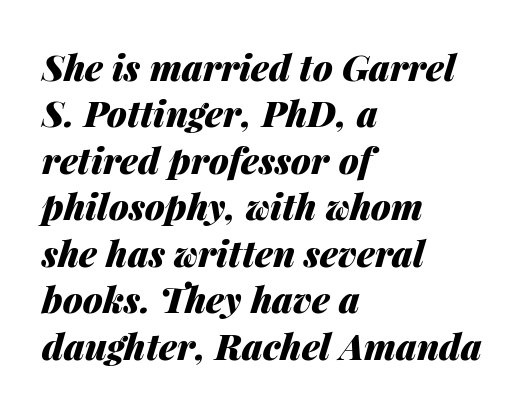
{"italic": "yes", "lean": "right", "slant_degrees": 14, "bold": "yes", "weight": "heavy", "width": "normal", "stroke_contrast": "medium", "x_height": "medium", "monospaced": "no", "underline": "no", "align": "left", "line_spacing": "normal", "line_spacing_ratio": 1.29, "letter_spacing": "normal", "letter_spacing_em": 0.0, "glyph_px": 36}
